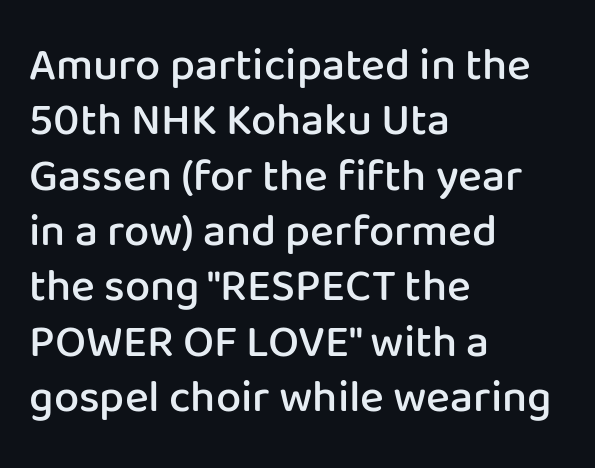
The image shows 45 px semibold sans-serif type, upright; set left-aligned, line spacing 1.23x, normal letter spacing, not underlined; low stroke contrast and a medium x-height.
